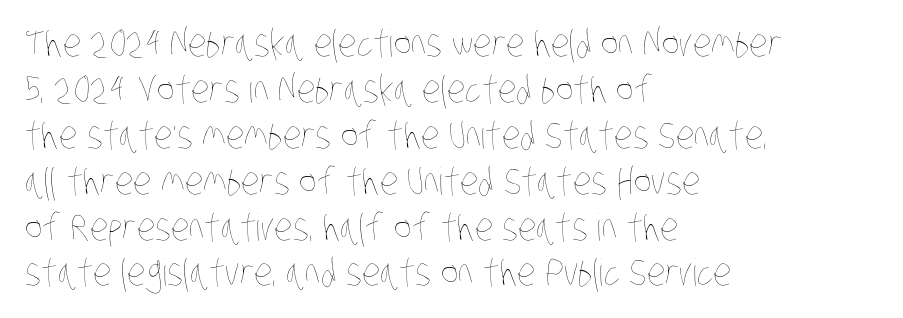
Q: Is the text bold? A: No.
Q: Is the text underlined? A: No.
Q: How is the paragraph aligned? A: Left-aligned.
Q: Is the spacing between letters normal or unusually wide? A: Normal.
Q: Width (condensed, normal, or wide)? A: Condensed.
Q: Stroke contrast? A: Low.
Q: x-height? A: Large.
Q: Monospaced? A: No.
